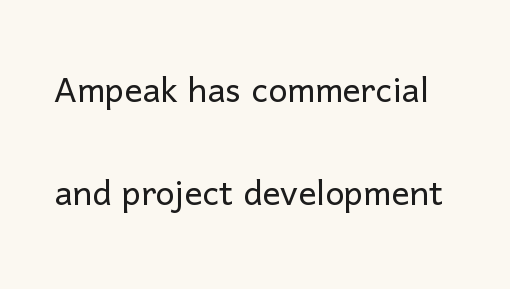
Q: Is the text bold? A: No.
Q: Is the text italic (slanted)? A: No, it is upright.
Q: Is the typeface a serif or a sans-serif typeface? A: Sans-serif.
Q: Is the text underlined? A: No.
Q: Is the spacing between letters normal or unusually wide? A: Normal.
Q: Is the spacing between lines tight, normal or loose? A: Loose.
Q: Width (condensed, normal, or wide)? A: Normal.
Q: Stroke contrast? A: Low.
Q: x-height? A: Medium.
Q: Monospaced? A: No.
